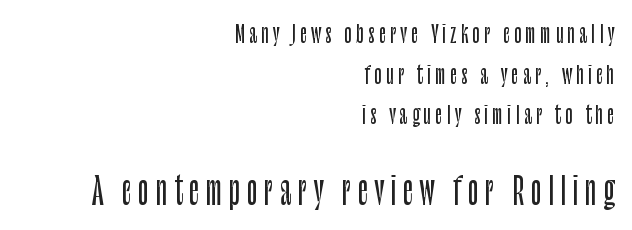
The image shows 36 px condensed sans-serif type, upright; set right-aligned, normal line spacing (1.69x), not underlined; the second (bottom) block is 1.5x larger; low stroke contrast and a large x-height.
